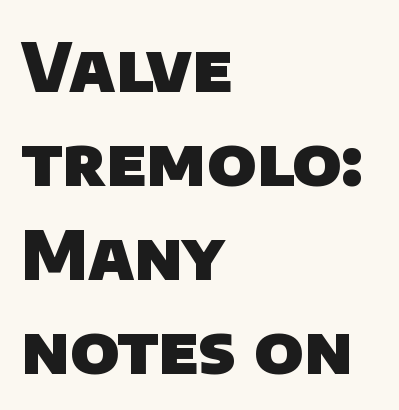
The image shows 68 px heavy sans-serif type; set left-aligned, normal line spacing (1.38x), normal letter spacing, not underlined; low stroke contrast and a large x-height.
